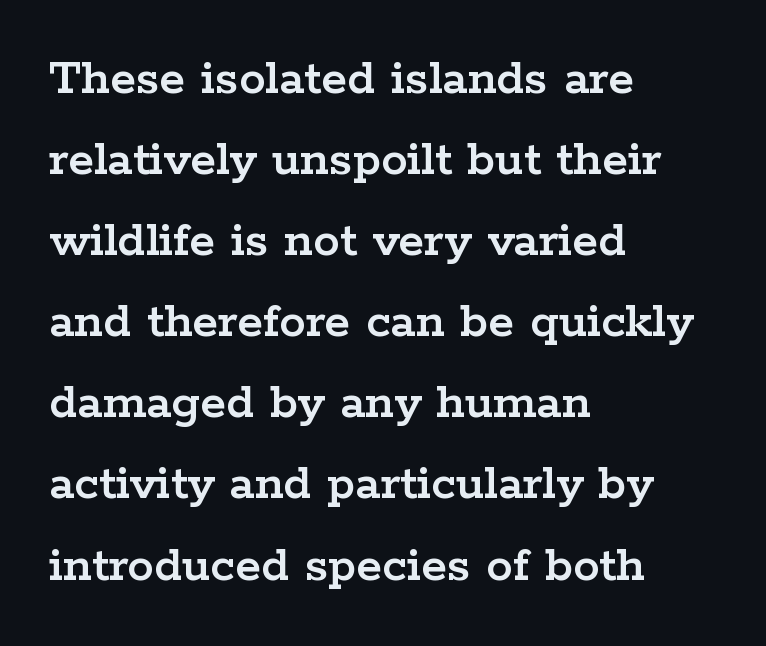
Q: Is the text italic (slanted)? A: No, it is upright.
Q: Is the typeface a serif or a sans-serif typeface? A: Serif.
Q: Is the text underlined? A: No.
Q: How is the paragraph aligned? A: Left-aligned.
Q: Is the spacing between letters normal or unusually wide? A: Normal.
Q: Is the spacing between lines tight, normal or loose? A: Normal.
Q: Width (condensed, normal, or wide)? A: Wide.
Q: Stroke contrast? A: Low.
Q: x-height? A: Medium.
Q: Monospaced? A: No.
